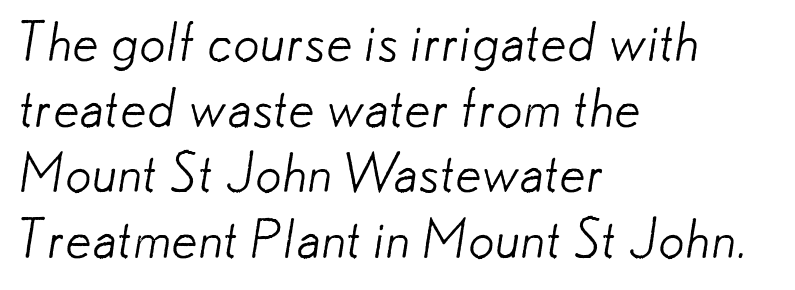
{"serif": "no", "bold": "no", "weight": "light", "width": "normal", "stroke_contrast": "low", "x_height": "small", "monospaced": "no", "underline": "no", "align": "left", "line_spacing_ratio": 1.24, "letter_spacing": "normal", "letter_spacing_em": 0.0, "glyph_px": 53}
